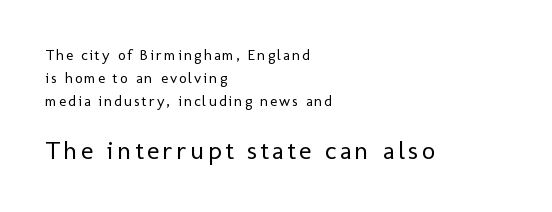
Q: Is the text bold? A: No.
Q: Is the text italic (slanted)? A: No, it is upright.
Q: Is the text underlined? A: No.
Q: How is the paragraph aligned? A: Left-aligned.
Q: Is the spacing between lines tight, normal or loose? A: Normal.
Q: Which block of text is set in a larger size, the first (top) or the second (bottom)? A: The second (bottom) one.
